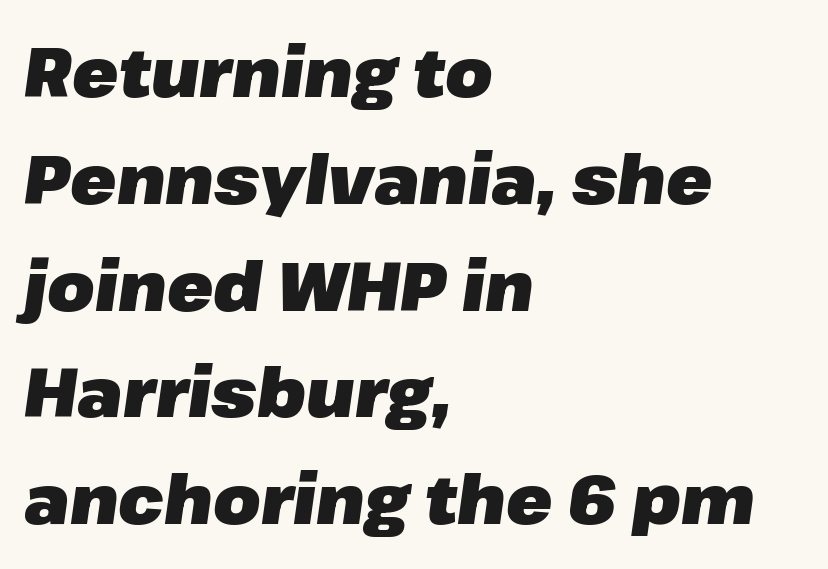
Q: Is the text bold? A: Yes.
Q: Is the text italic (slanted)? A: Yes, it leans right by about 8 degrees.
Q: Is the text underlined? A: No.
Q: How is the paragraph aligned? A: Left-aligned.
Q: Is the spacing between letters normal or unusually wide? A: Normal.
Q: Is the spacing between lines tight, normal or loose? A: Normal.
Q: Width (condensed, normal, or wide)? A: Normal.
Q: Stroke contrast? A: Low.
Q: x-height? A: Medium.
Q: Monospaced? A: No.
